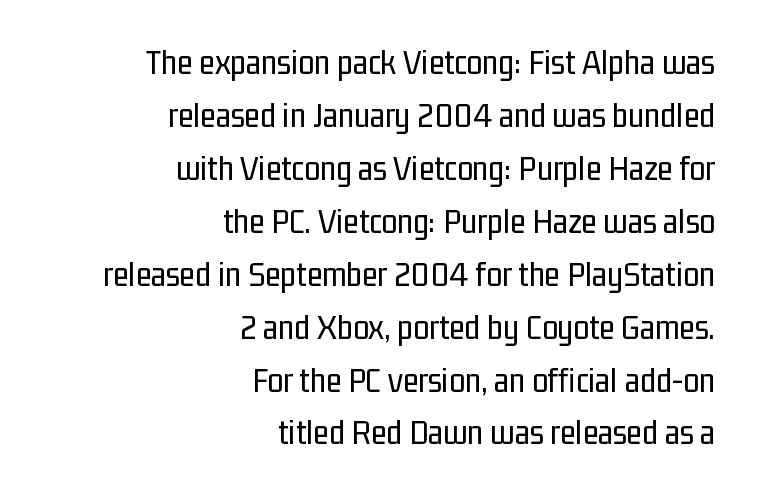
{"serif": "no", "italic": "no", "bold": "no", "weight": "regular", "width": "condensed", "stroke_contrast": "low", "x_height": "medium", "monospaced": "no", "underline": "no", "align": "right", "line_spacing": "normal", "line_spacing_ratio": 1.47, "letter_spacing": "normal", "letter_spacing_em": 0.0, "glyph_px": 36}
